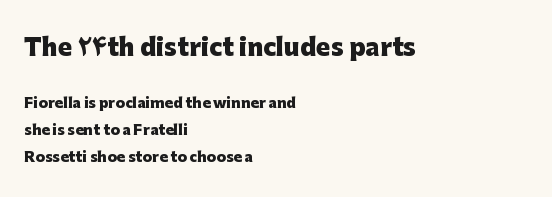
Here the first block reads like a headline and the second like body copy. Does the lettering tilt? It doesn't — this is upright. In CSS terms this would be text-align: left. How are the letters spaced? Ordinarily, with no added tracking. The words here are not underlined.
